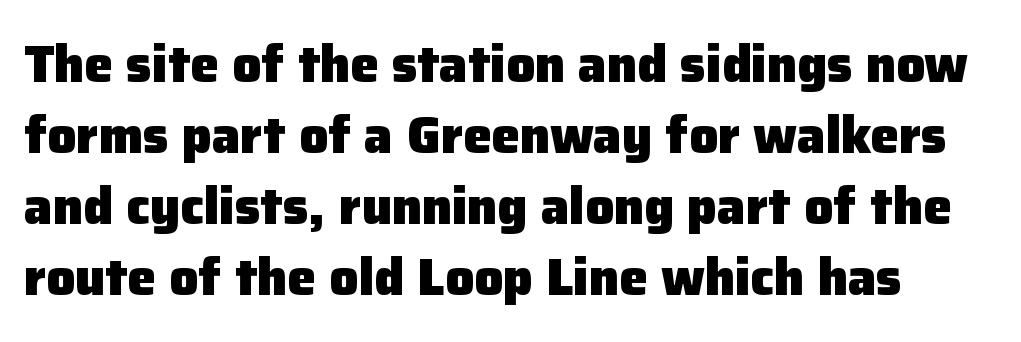
{"serif": "no", "italic": "no", "bold": "yes", "weight": "heavy", "width": "normal", "stroke_contrast": "low", "x_height": "medium", "monospaced": "no", "underline": "no", "line_spacing": "normal", "line_spacing_ratio": 1.39, "letter_spacing": "normal", "letter_spacing_em": 0.0, "glyph_px": 51}
